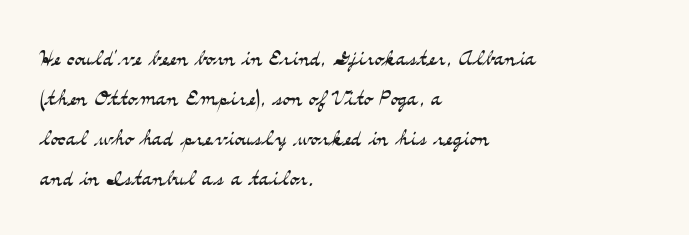
The image shows 29 px light, wide serif type; set left-aligned, normal line spacing (1.38x), normal letter spacing, not underlined; medium stroke contrast and a small x-height.
